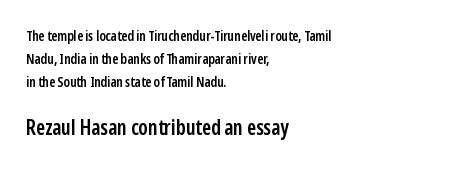
{"italic": "no", "bold": "semi", "underline": "no", "align": "left", "line_spacing": "normal", "line_spacing_ratio": 1.65, "letter_spacing": "normal", "letter_spacing_em": 0.0, "larger_block": "second", "size_ratio": 1.5, "glyph_px": 21}
